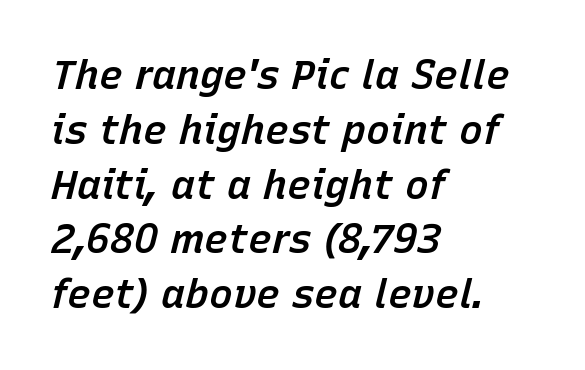
Compared with an ordinary text face, these strokes are moderately heavier — a semibold. This sample keeps an unexceptional amount of space between lines. Proportional: the letters do not fall into vertical columns. The specimen omits any rule beneath the text block's lines.
